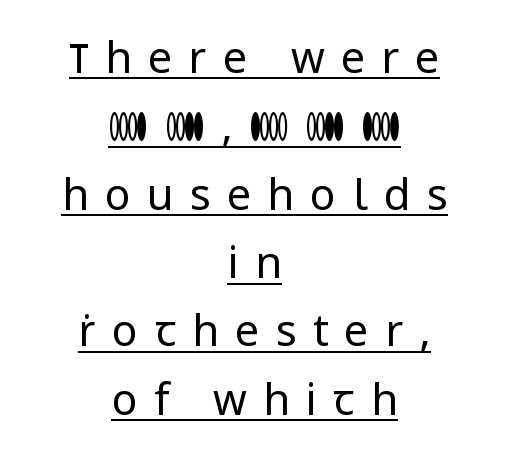
The image shows 43 px regular-weight sans-serif type, upright; set centered, normal line spacing (1.59x), unusually wide letter spacing (+0.38 em), underlined; low stroke contrast and a medium x-height.
